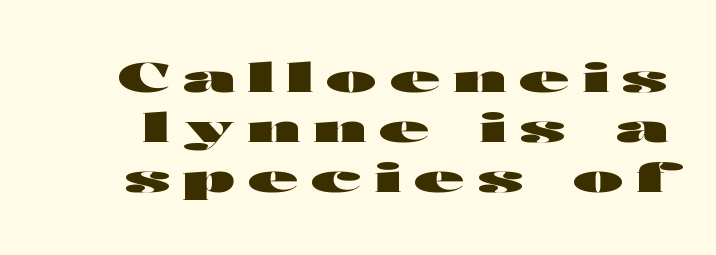
The image shows 41 px heavy, wide sans-serif type, upright; set line spacing 1.22x, unusually wide letter spacing (+0.32 em), not underlined; high stroke contrast and a medium x-height.
